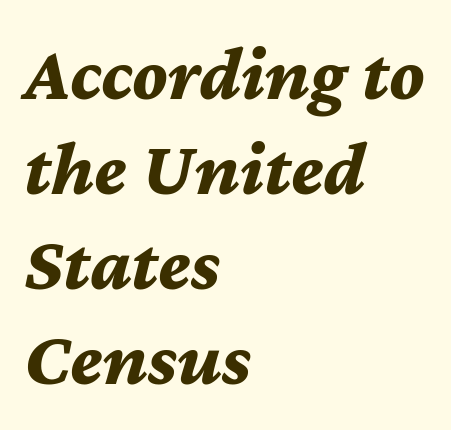
{"italic": "yes", "lean": "right", "slant_degrees": 12, "bold": "yes", "weight": "bold", "width": "normal", "stroke_contrast": "medium", "x_height": "medium", "monospaced": "no", "underline": "no", "align": "left", "line_spacing": "normal", "line_spacing_ratio": 1.25, "letter_spacing": "normal", "letter_spacing_em": 0.0, "glyph_px": 76}
